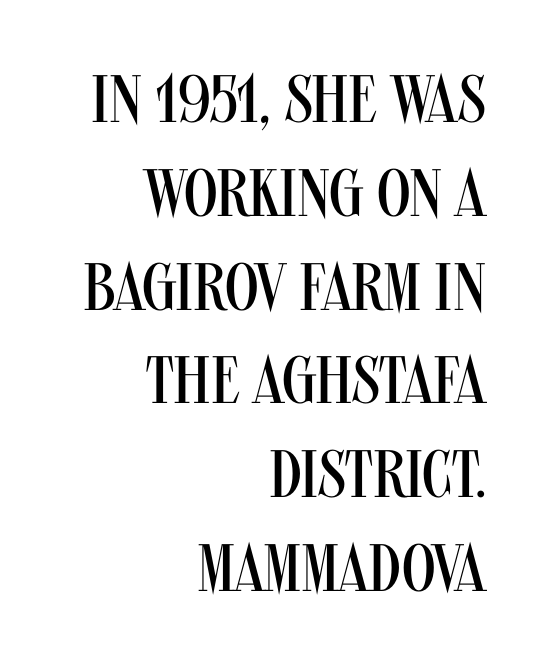
Q: Is the text bold? A: No.
Q: Is the text italic (slanted)? A: No, it is upright.
Q: Is the typeface a serif or a sans-serif typeface? A: Sans-serif.
Q: Is the text underlined? A: No.
Q: How is the paragraph aligned? A: Right-aligned.
Q: Is the spacing between letters normal or unusually wide? A: Normal.
Q: Is the spacing between lines tight, normal or loose? A: Normal.
Q: Width (condensed, normal, or wide)? A: Condensed.
Q: Stroke contrast? A: Medium.
Q: x-height? A: Large.
Q: Monospaced? A: No.
